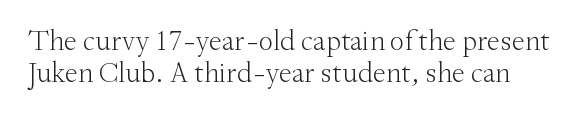
{"serif": "yes", "italic": "no", "bold": "no", "weight": "light", "width": "normal", "stroke_contrast": "medium", "x_height": "small", "monospaced": "no", "underline": "no", "line_spacing": "tight", "line_spacing_ratio": 1.12, "letter_spacing": "normal", "letter_spacing_em": 0.0, "glyph_px": 29}
